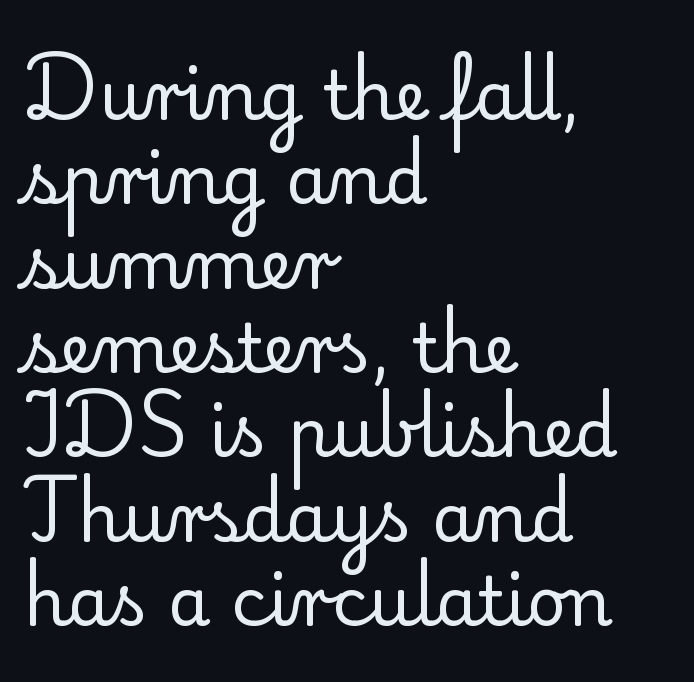
{"serif": "yes", "italic": "no", "bold": "no", "weight": "regular", "width": "normal", "stroke_contrast": "low", "x_height": "small", "monospaced": "no", "underline": "no", "align": "left", "line_spacing_ratio": 1.24, "letter_spacing": "normal", "letter_spacing_em": 0.0, "glyph_px": 68}
